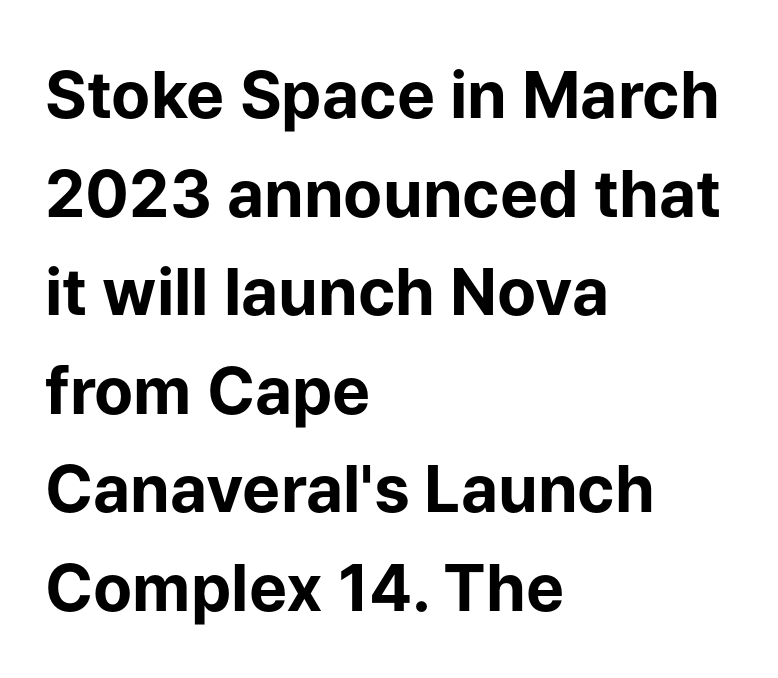
Q: Is the text bold? A: Yes.
Q: Is the text italic (slanted)? A: No, it is upright.
Q: Is the typeface a serif or a sans-serif typeface? A: Sans-serif.
Q: Is the text underlined? A: No.
Q: How is the paragraph aligned? A: Left-aligned.
Q: Is the spacing between letters normal or unusually wide? A: Normal.
Q: Is the spacing between lines tight, normal or loose? A: Normal.
Q: Width (condensed, normal, or wide)? A: Normal.
Q: Stroke contrast? A: Low.
Q: x-height? A: Medium.
Q: Monospaced? A: No.
